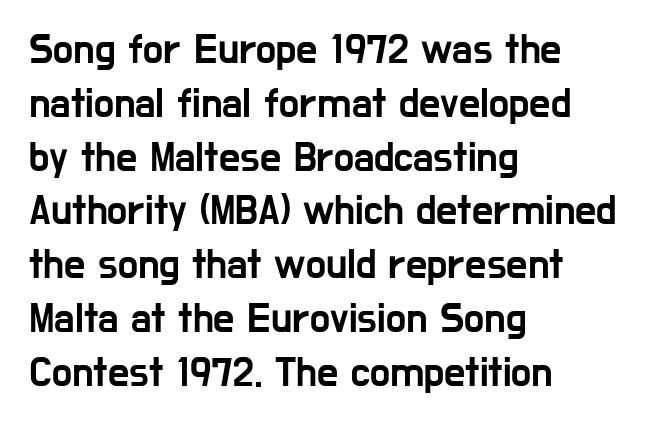
Serifs: no, the terminals of the letterforms are clean. Each letter keeps its own natural width here, so spacing adapts to shape. Horizontal bands of white between lines are of average thickness. Nope, not italic — everything's standing straight. Horizontal alignment here is leftward, the default for most running prose.
